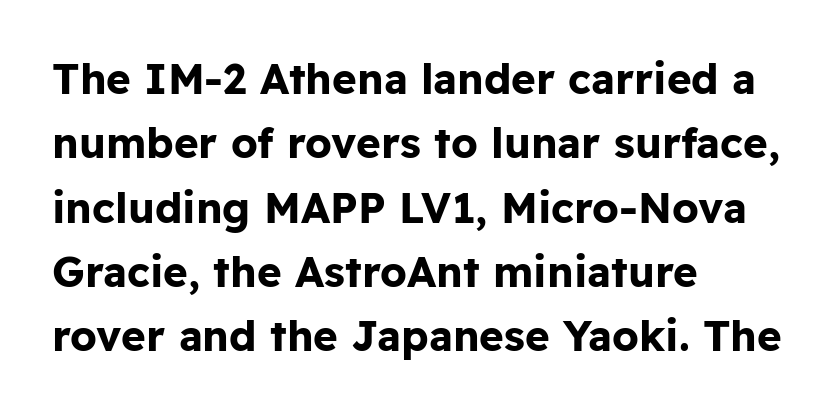
The image shows 42 px bold sans-serif type, upright; set left-aligned, normal line spacing (1.53x), normal letter spacing, not underlined; low stroke contrast and a medium x-height.
